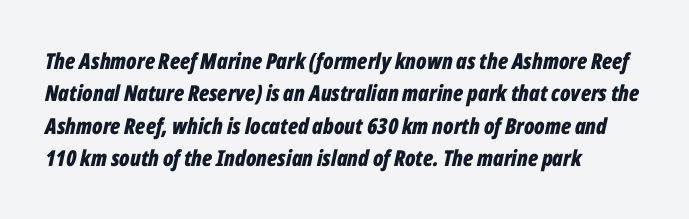
The text block is weighted toward the left margin, trailing off unevenly rightward. Observe the lean: these are italic letterforms. The strip under each line holds only bare page. What weight is shown? A full bold with thick strokes. The type is set solid horizontally, with unmodified tracking. The designer left line spacing at the default.
